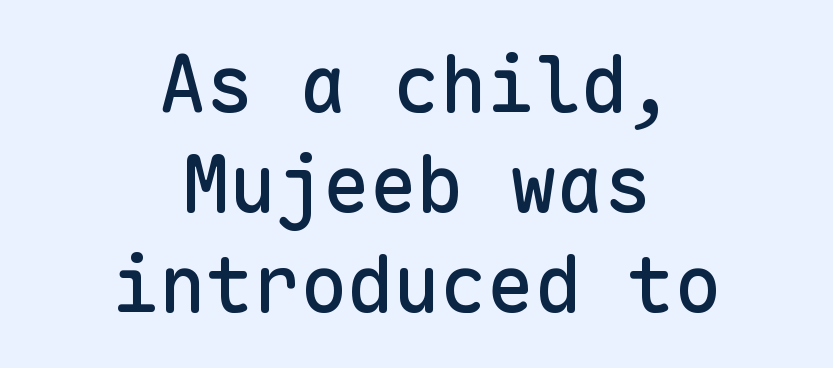
Q: Is the text italic (slanted)? A: No, it is upright.
Q: Is the typeface a serif or a sans-serif typeface? A: Sans-serif.
Q: Is the text underlined? A: No.
Q: How is the paragraph aligned? A: Centered.
Q: Is the spacing between letters normal or unusually wide? A: Normal.
Q: Is the spacing between lines tight, normal or loose? A: Normal.
Q: Width (condensed, normal, or wide)? A: Normal.
Q: Stroke contrast? A: Low.
Q: x-height? A: Medium.
Q: Monospaced? A: Yes.
